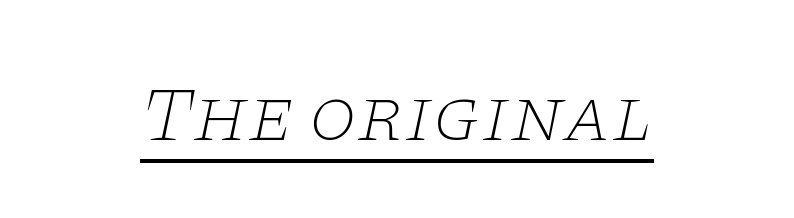
{"serif": "yes", "italic": "yes", "lean": "right", "slant_degrees": 11, "bold": "no", "weight": "thin", "width": "wide", "stroke_contrast": "low", "x_height": "large", "monospaced": "no", "underline": "yes", "align": "center", "letter_spacing": "normal", "letter_spacing_em": 0.0, "glyph_px": 78}
